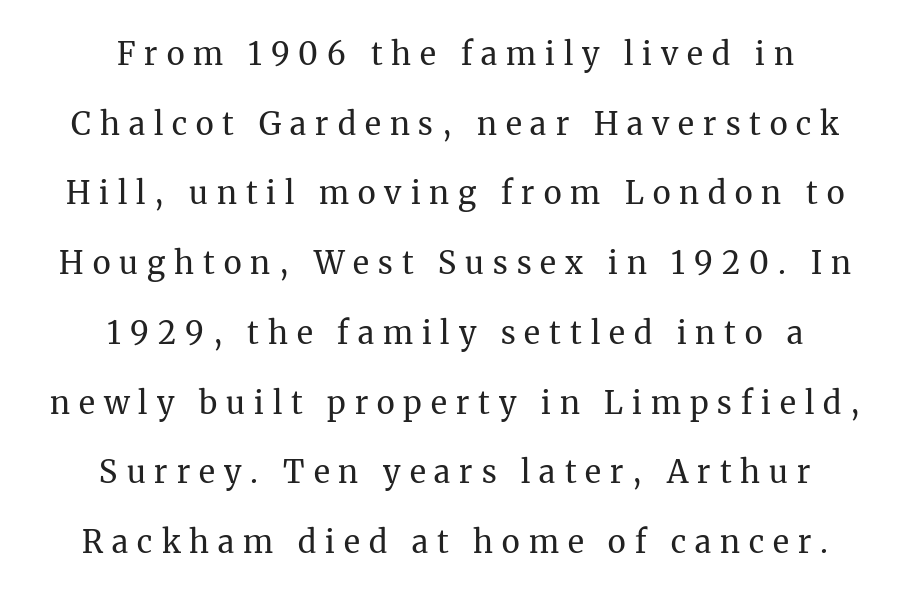
{"serif": "yes", "italic": "no", "bold": "no", "weight": "regular", "width": "normal", "stroke_contrast": "medium", "x_height": "medium", "monospaced": "no", "underline": "no", "align": "center", "line_spacing": "loose", "line_spacing_ratio": 2.25, "letter_spacing": "wide", "letter_spacing_em": 0.29, "glyph_px": 31}
